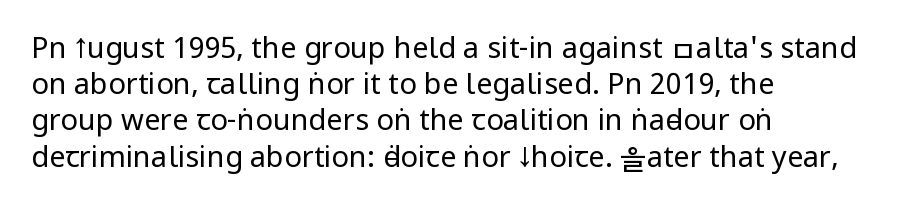
Q: Is the text bold? A: No.
Q: Is the text italic (slanted)? A: No, it is upright.
Q: Is the typeface a serif or a sans-serif typeface? A: Sans-serif.
Q: Is the text underlined? A: No.
Q: How is the paragraph aligned? A: Left-aligned.
Q: Is the spacing between letters normal or unusually wide? A: Normal.
Q: Is the spacing between lines tight, normal or loose? A: Normal.
Q: Width (condensed, normal, or wide)? A: Condensed.
Q: Stroke contrast? A: Low.
Q: x-height? A: Large.
Q: Monospaced? A: No.
